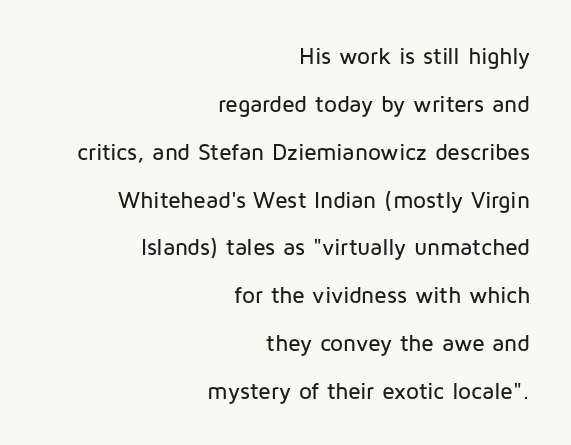
{"italic": "no", "underline": "no", "align": "right", "line_spacing": "loose", "line_spacing_ratio": 2.08, "letter_spacing": "normal", "letter_spacing_em": 0.0, "glyph_px": 23}
